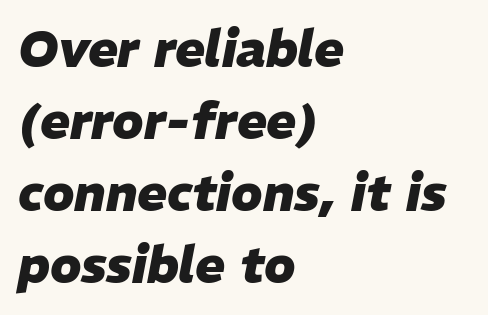
Q: Is the text bold? A: Yes.
Q: Is the text italic (slanted)? A: Yes, it leans right by about 11 degrees.
Q: Is the text underlined? A: No.
Q: How is the paragraph aligned? A: Left-aligned.
Q: Is the spacing between letters normal or unusually wide? A: Normal.
Q: Is the spacing between lines tight, normal or loose? A: Normal.
Q: Width (condensed, normal, or wide)? A: Normal.
Q: Stroke contrast? A: Low.
Q: x-height? A: Medium.
Q: Monospaced? A: No.
